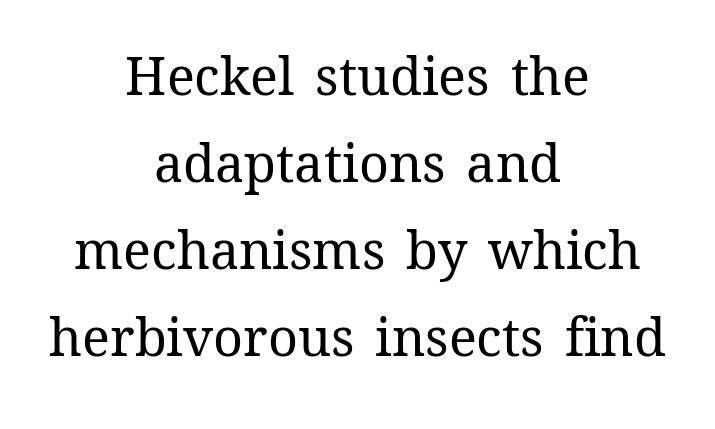
The image shows 52 px regular-weight type, upright; set centered, normal line spacing (1.67x), normal letter spacing, not underlined; medium stroke contrast and a medium x-height.
